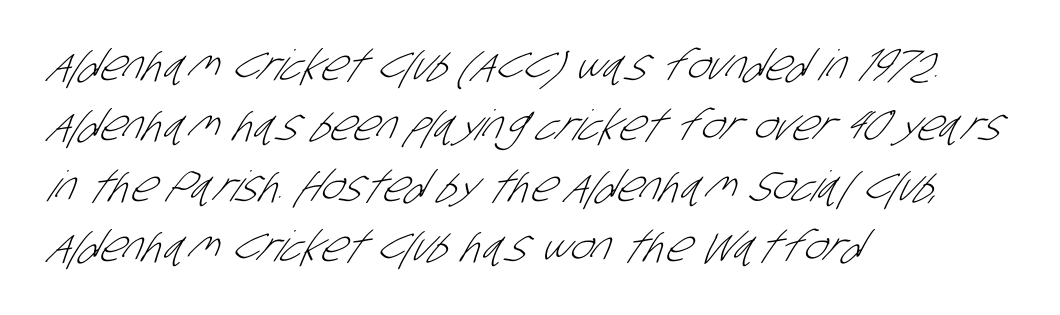
The image shows 42 px light, condensed sans-serif type; set left-aligned, normal line spacing (1.44x), normal letter spacing, not underlined; low stroke contrast and a large x-height.
